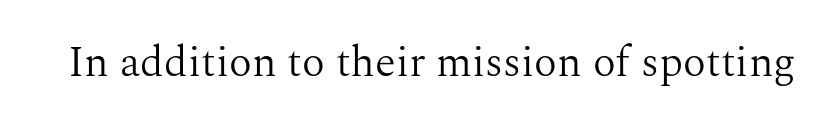
Q: Is the text bold? A: No.
Q: Is the text italic (slanted)? A: No, it is upright.
Q: Is the typeface a serif or a sans-serif typeface? A: Serif.
Q: Is the text underlined? A: No.
Q: Is the spacing between letters normal or unusually wide? A: Normal.
Q: Width (condensed, normal, or wide)? A: Normal.
Q: Stroke contrast? A: Medium.
Q: x-height? A: Medium.
Q: Monospaced? A: No.
